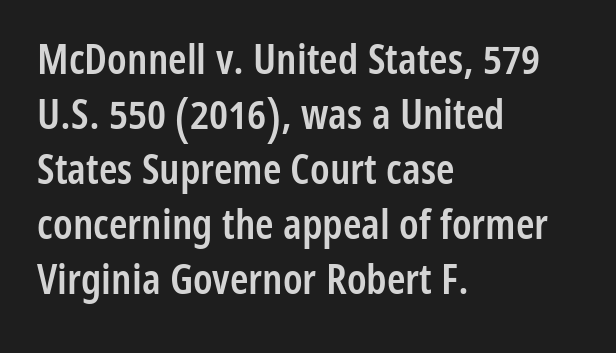
Q: Is the text bold? A: Semi-bold.
Q: Is the text italic (slanted)? A: No, it is upright.
Q: Is the typeface a serif or a sans-serif typeface? A: Sans-serif.
Q: Is the text underlined? A: No.
Q: How is the paragraph aligned? A: Left-aligned.
Q: Is the spacing between letters normal or unusually wide? A: Normal.
Q: Is the spacing between lines tight, normal or loose? A: Normal.
Q: Width (condensed, normal, or wide)? A: Condensed.
Q: Stroke contrast? A: Low.
Q: x-height? A: Medium.
Q: Monospaced? A: No.
